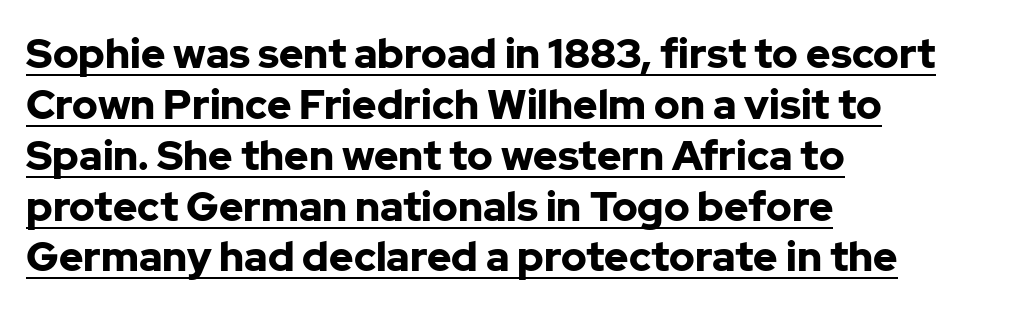
Serif or sans? Sans — the stroke terminals are bare. Does the copy run flush right? No — it runs flush left. The font is running at its bold setting. You can tell it's not italic because the verticals are truly vertical. Glyph-to-glyph distance matches everyday printed text. A typesetter would call this proportional, since set widths differ per character.
